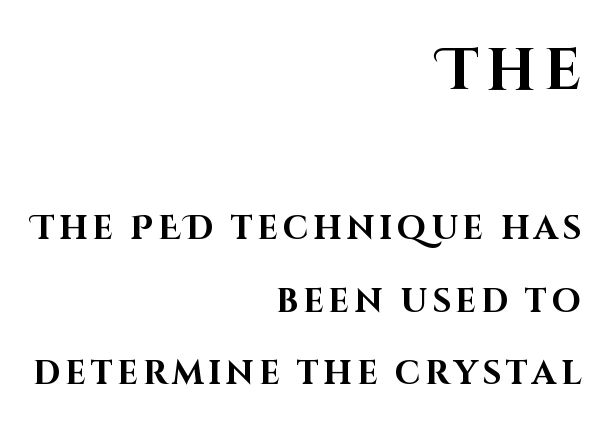
The image shows 58 px bold sans-serif type, upright; set right-aligned, loose line spacing (2.21x), not underlined; the first (top) block is 1.76x larger; high stroke contrast and a large x-height.
